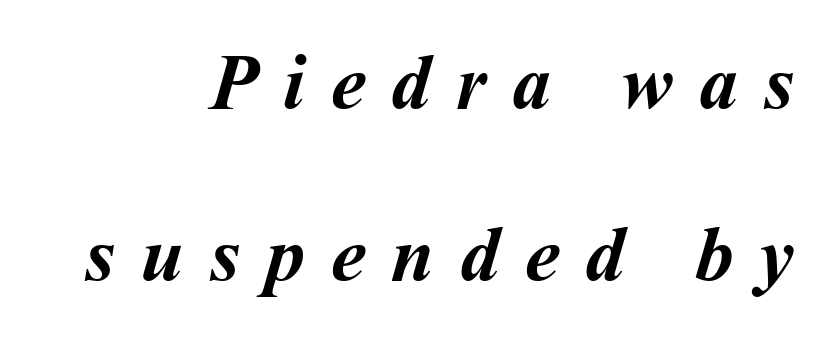
Q: Is the text bold? A: Yes.
Q: Is the text underlined? A: No.
Q: How is the paragraph aligned? A: Right-aligned.
Q: Is the spacing between letters normal or unusually wide? A: Unusually wide.
Q: Is the spacing between lines tight, normal or loose? A: Loose.
Q: Width (condensed, normal, or wide)? A: Normal.
Q: Stroke contrast? A: Medium.
Q: x-height? A: Medium.
Q: Monospaced? A: No.
